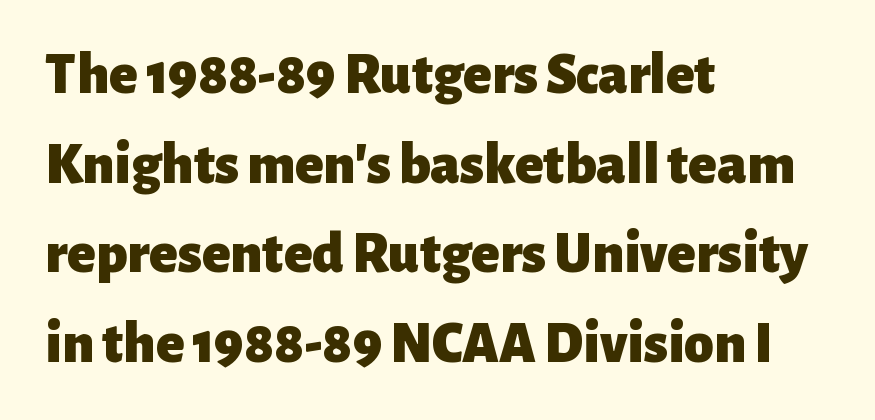
{"serif": "no", "italic": "no", "bold": "yes", "weight": "heavy", "width": "normal", "stroke_contrast": "low", "x_height": "medium", "monospaced": "no", "underline": "no", "align": "left", "line_spacing": "normal", "line_spacing_ratio": 1.52, "letter_spacing": "normal", "letter_spacing_em": 0.0, "glyph_px": 59}
